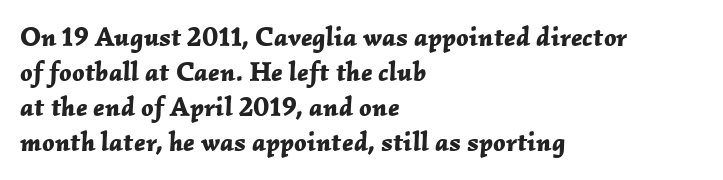
Q: Is the text bold? A: Yes.
Q: Is the text italic (slanted)? A: Yes, it leans right by about 2 degrees.
Q: Is the text underlined? A: No.
Q: How is the paragraph aligned? A: Left-aligned.
Q: Is the spacing between letters normal or unusually wide? A: Normal.
Q: Is the spacing between lines tight, normal or loose? A: Normal.
